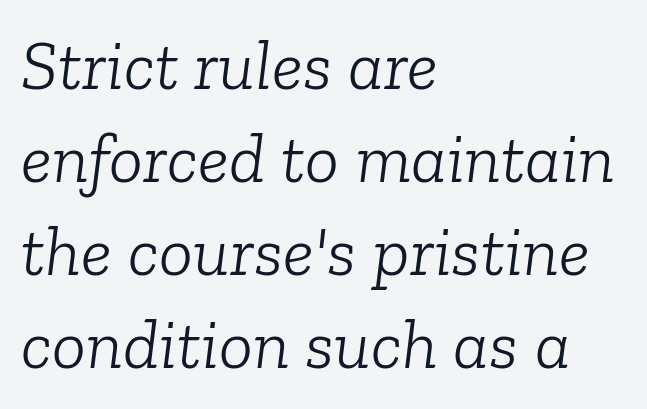
Observe the ordinary spacing: letters are neighbours, not strangers. These lines sit exactly where default settings would place them. Typeset ragged right — the left edge is the straight one. Small tapered or slab feet sit at the stroke ends, so this counts as serif. The rendering uses natural spacing where letterforms have individual widths.
